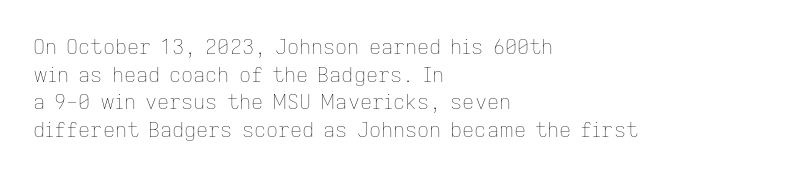
{"italic": "no", "bold": "no", "underline": "no", "align": "left", "line_spacing": "normal", "line_spacing_ratio": 1.31, "letter_spacing": "normal", "letter_spacing_em": 0.0, "glyph_px": 21}
